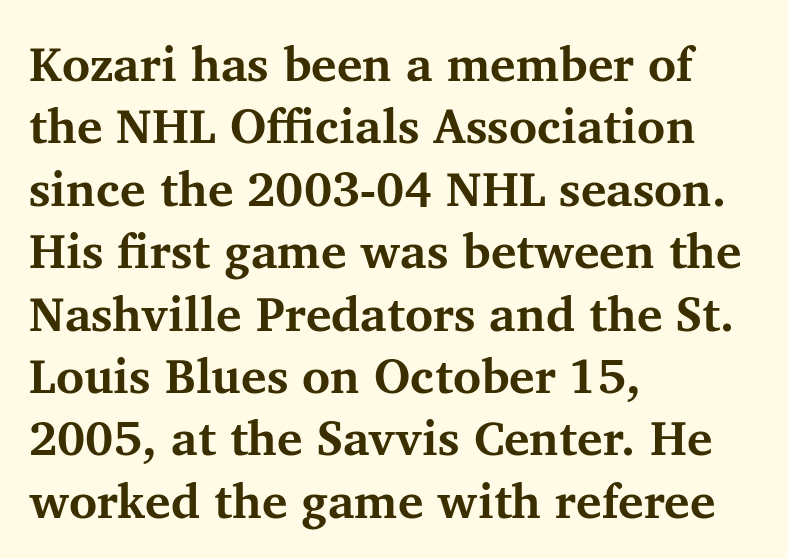
Check where the strokes stop: tiny serifs finish them off. Vertical strokes here are truly vertical. Here the glyphs are tracked normally, forming tight word shapes. Beneath every word, the page is bare. The glyphs have the mass of a bold cut.
